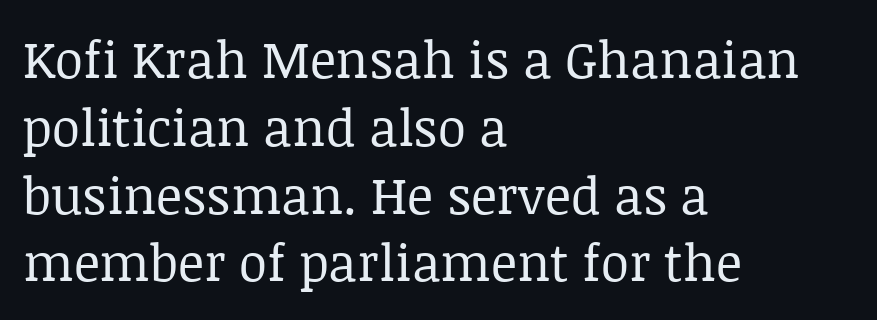
Q: Is the text bold? A: No.
Q: Is the text italic (slanted)? A: No, it is upright.
Q: Is the typeface a serif or a sans-serif typeface? A: Serif.
Q: Is the text underlined? A: No.
Q: How is the paragraph aligned? A: Left-aligned.
Q: Is the spacing between letters normal or unusually wide? A: Normal.
Q: Is the spacing between lines tight, normal or loose? A: Normal.
Q: Width (condensed, normal, or wide)? A: Normal.
Q: Stroke contrast? A: Low.
Q: x-height? A: Large.
Q: Monospaced? A: No.
